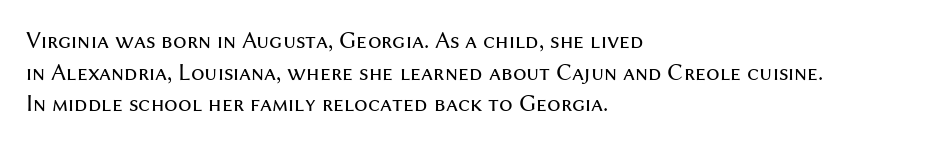
Q: Is the text bold? A: No.
Q: Is the text italic (slanted)? A: No, it is upright.
Q: Is the text underlined? A: No.
Q: How is the paragraph aligned? A: Left-aligned.
Q: Is the spacing between letters normal or unusually wide? A: Normal.
Q: Is the spacing between lines tight, normal or loose? A: Normal.
